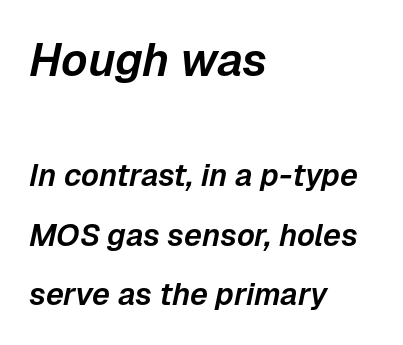
The image shows 46 px text type, italic (leaning right); set left-aligned, loose line spacing (1.92x), normal letter spacing, not underlined; the first (top) block is 1.48x larger; low stroke contrast and a medium x-height.
